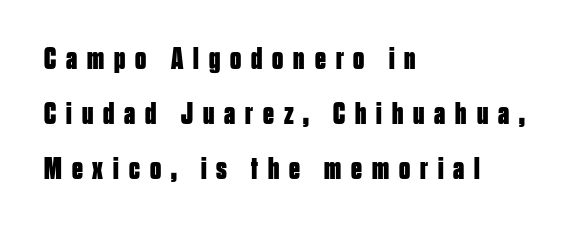
Q: Is the text bold? A: Yes.
Q: Is the text italic (slanted)? A: No, it is upright.
Q: Is the typeface a serif or a sans-serif typeface? A: Sans-serif.
Q: Is the text underlined? A: No.
Q: How is the paragraph aligned? A: Left-aligned.
Q: Is the spacing between letters normal or unusually wide? A: Unusually wide.
Q: Width (condensed, normal, or wide)? A: Condensed.
Q: Stroke contrast? A: Low.
Q: x-height? A: Large.
Q: Monospaced? A: No.
